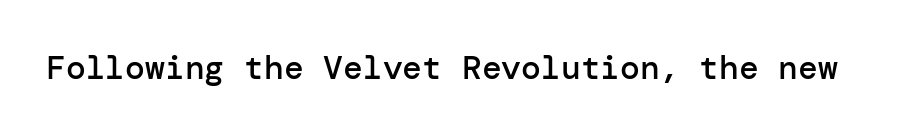
The image shows 33 px semibold sans-serif type, upright; set normal letter spacing, not underlined; low stroke contrast and a medium x-height.
